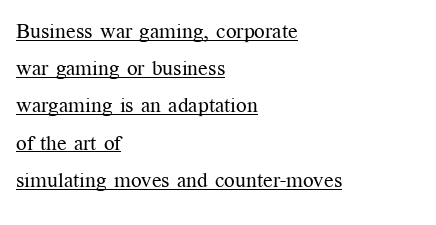
{"italic": "no", "bold": "no", "underline": "yes", "align": "left", "line_spacing_ratio": 1.77, "letter_spacing": "normal", "letter_spacing_em": 0.0, "glyph_px": 21}
